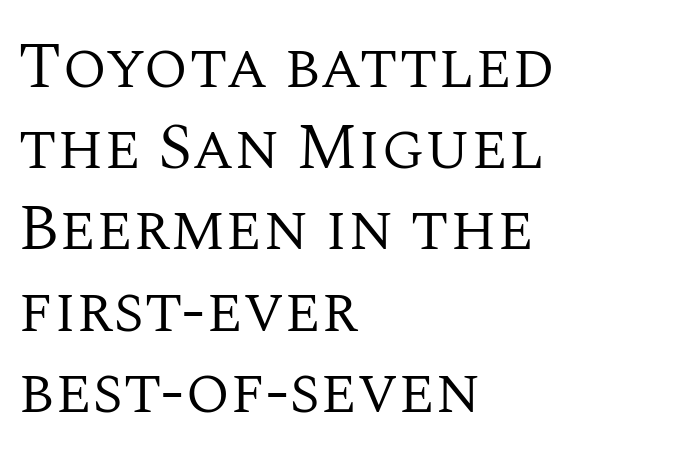
Yep, those are serifs on the letters. Rendered with straight, roman letterforms. Summary of weight: not heavy and not bold. Letters rest on an invisible, unmarked baseline.
